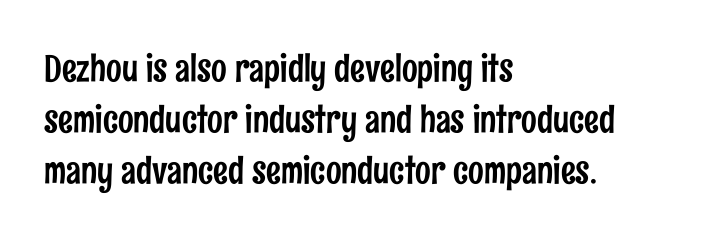
Q: Is the text italic (slanted)? A: No, it is upright.
Q: Is the typeface a serif or a sans-serif typeface? A: Sans-serif.
Q: Is the text underlined? A: No.
Q: How is the paragraph aligned? A: Left-aligned.
Q: Is the spacing between letters normal or unusually wide? A: Normal.
Q: Is the spacing between lines tight, normal or loose? A: Normal.
Q: Width (condensed, normal, or wide)? A: Condensed.
Q: Stroke contrast? A: Low.
Q: x-height? A: Medium.
Q: Monospaced? A: No.
